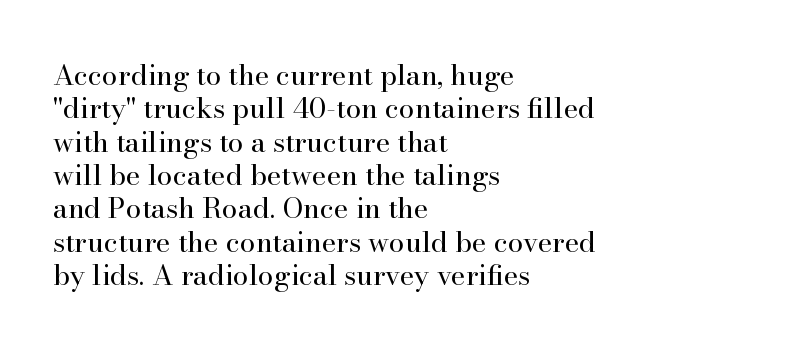
Q: Is the text bold? A: No.
Q: Is the text italic (slanted)? A: No, it is upright.
Q: Is the typeface a serif or a sans-serif typeface? A: Serif.
Q: Is the text underlined? A: No.
Q: How is the paragraph aligned? A: Left-aligned.
Q: Is the spacing between letters normal or unusually wide? A: Normal.
Q: Width (condensed, normal, or wide)? A: Normal.
Q: Stroke contrast? A: High.
Q: x-height? A: Small.
Q: Monospaced? A: No.
